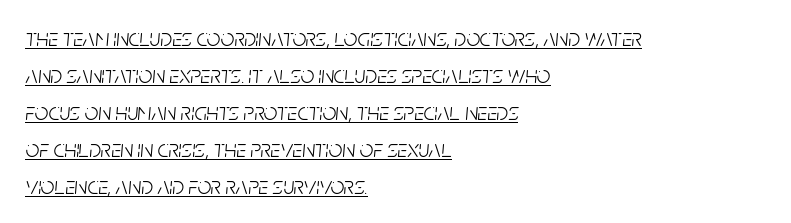
The image shows 24 px text type, italic (leaning right); set left-aligned, normal line spacing (1.54x), normal letter spacing, underlined.
